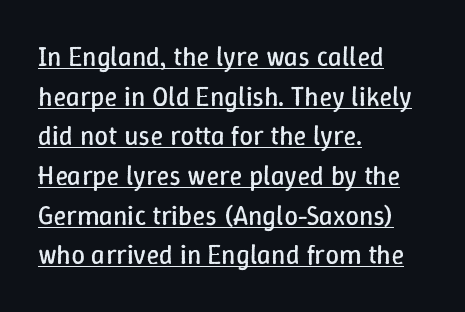
{"italic": "no", "bold": "no", "underline": "yes", "align": "left", "line_spacing": "normal", "line_spacing_ratio": 1.47, "letter_spacing": "normal", "letter_spacing_em": 0.0, "glyph_px": 27}
